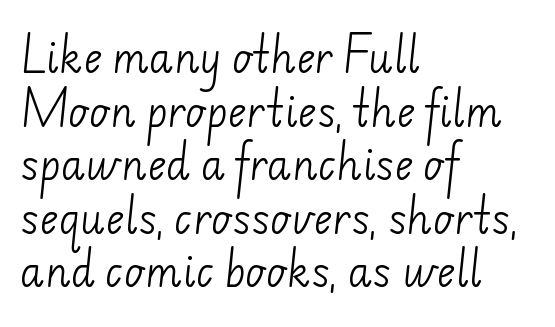
The image shows 40 px light sans-serif type; set left-aligned, normal line spacing (1.34x), normal letter spacing, not underlined; low stroke contrast and a small x-height.
